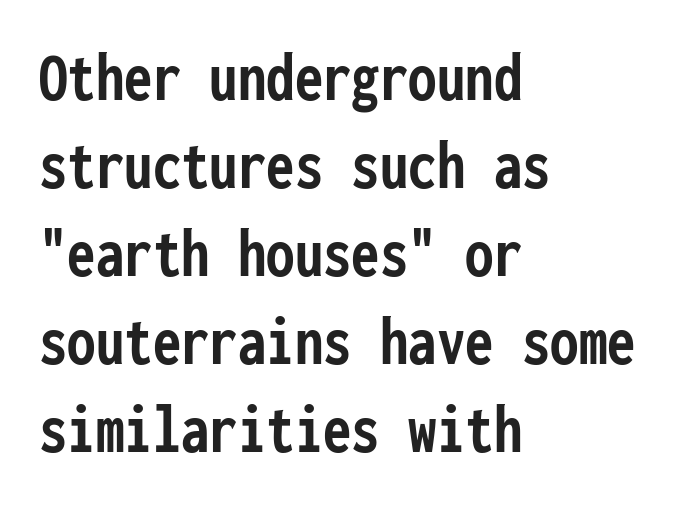
Nothing unusual about the tracking: characters are spaced as the font intends. This sample has the even, mechanical cadence of fixed-width lettering. The string is rendered with underlining switched off. Note: no serifs on the glyphs. If you drew a ruler down the left edge, every line would touch it.
